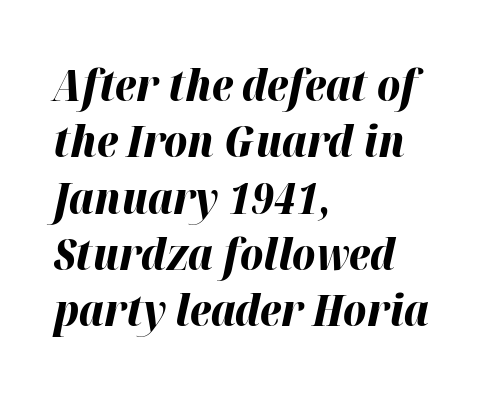
Is there much room between lines? A standard amount, neither cramped nor airy. How are the letters spaced? Ordinarily, with no added tracking. No word sits above an underline. Emphasis by weight is at full strength: bold. The letters are slanted; this is an italic face.
